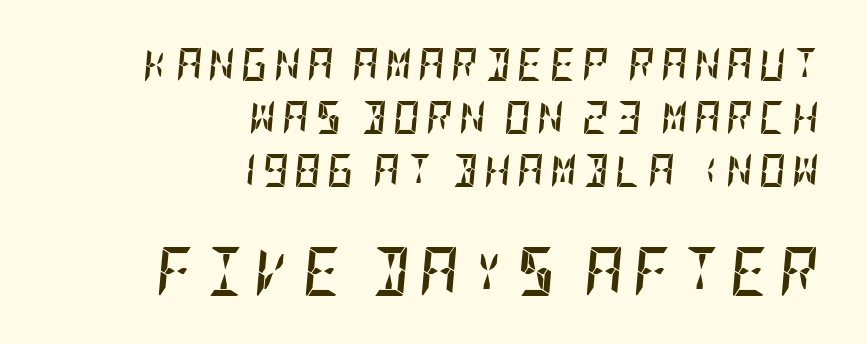
{"italic": "yes", "lean": "right", "slant_degrees": 5, "bold": "yes", "weight": "semibold", "width": "condensed", "stroke_contrast": "low", "x_height": "large", "underline": "no", "align": "right", "line_spacing": "normal", "line_spacing_ratio": 1.61, "larger_block": "second", "size_ratio": 1.48, "glyph_px": 49}
